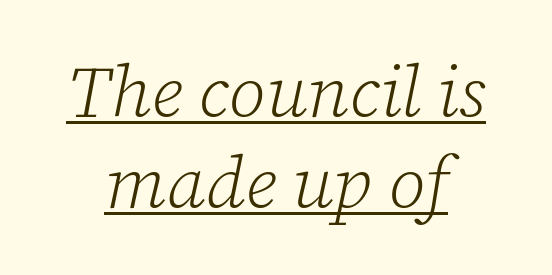
The image shows 72 px light serif type, italic (leaning right); set centered, normal line spacing (1.26x), normal letter spacing, underlined; low stroke contrast and a medium x-height.
